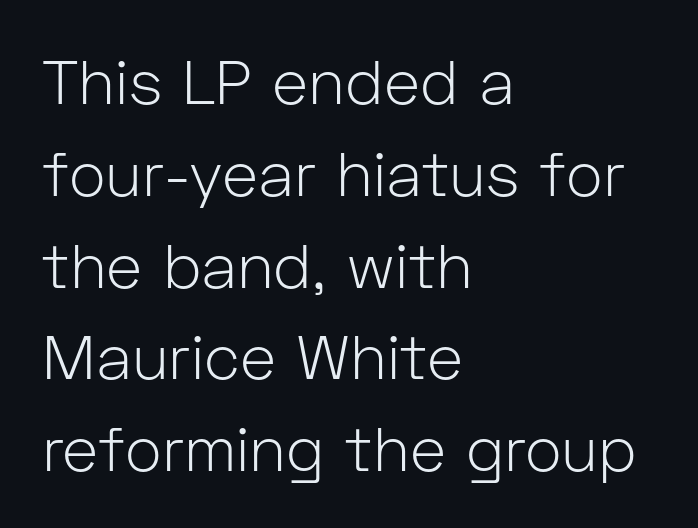
The image shows 62 px light sans-serif type, upright; set left-aligned, normal line spacing (1.48x), normal letter spacing, not underlined; low stroke contrast and a medium x-height.
